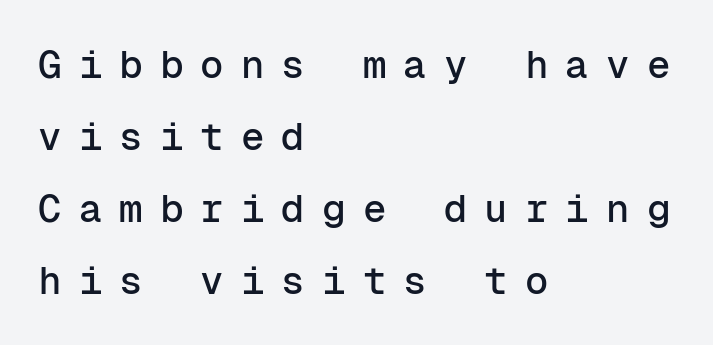
The image shows 39 px sans-serif type, upright, monospaced; set left-aligned, line spacing 1.85x, unusually wide letter spacing (+0.44 em), not underlined; low stroke contrast and a medium x-height.
